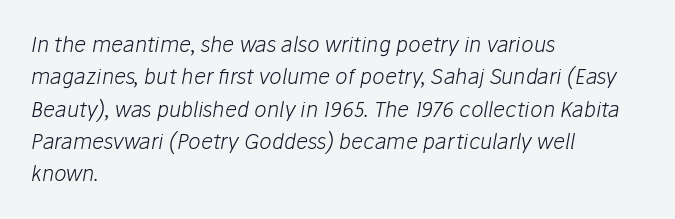
Posture: slanted. The cut favours lightness, reaching ordinary text weight at its darkest. Each word holds together tightly as a unit, with standard inter-letter gaps. The passage shown is not underscored anywhere. Line starts are locked; line ends wander.
